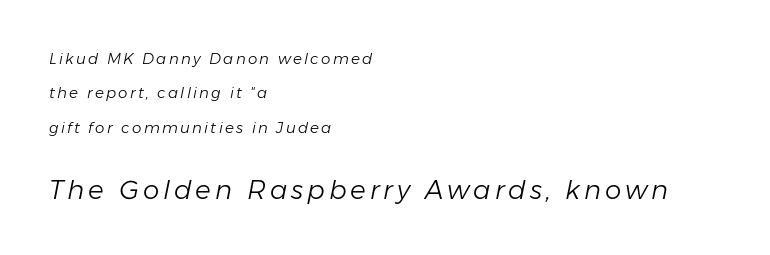
The image shows 26 px text type, italic (leaning right); set left-aligned, loose line spacing (2.29x), not underlined; the second (bottom) block is 1.73x larger.
